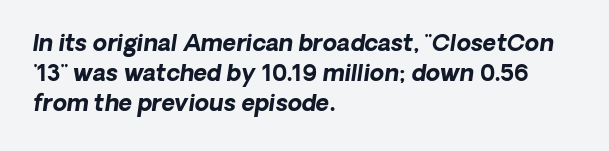
The paragraph shown leans on its left margin. If you drew a line through each stem, it would be angled. The letters are bold, with thick, heavy strokes. Nobody drew a line under any word here. Notice how descenders clear the ascenders below comfortably — that's standard leading. Default kerning and tracking; the words read as compact shapes.
